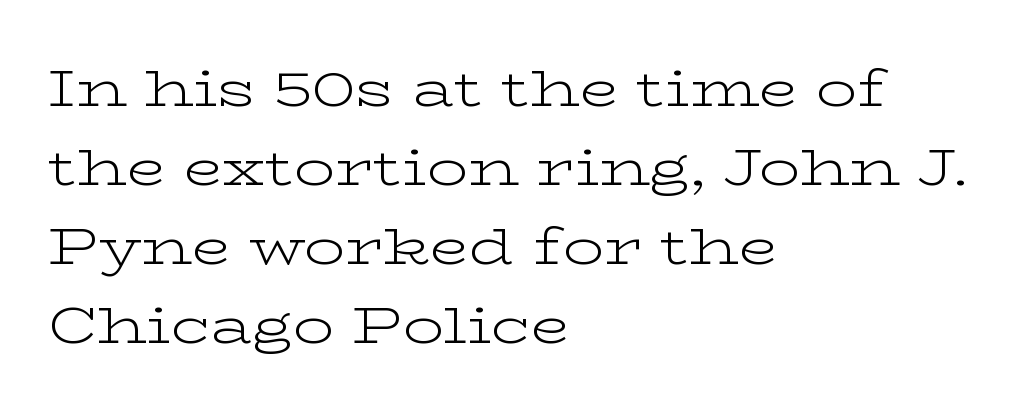
Does the leading feel generous? No, just average. The letters carry serifs — small finishing strokes at the ends of their stems. Reading down the block, your eye returns to a fixed left position each line. This sample uses an upright cut, with every glyph sitting square on the baseline. Weight class: somewhere from thin through regular. A bare baseline throughout the passage.
